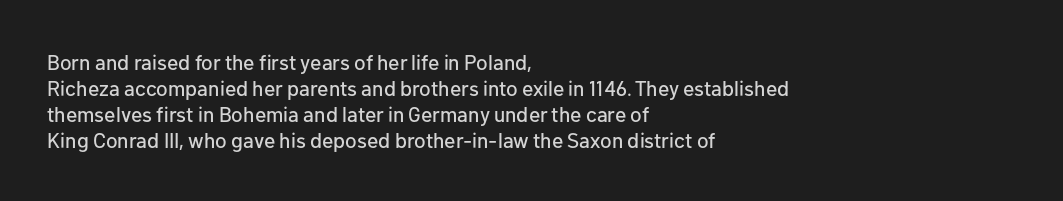
The image shows 21 px text type, upright; set left-aligned, line spacing 1.24x, normal letter spacing, not underlined.
